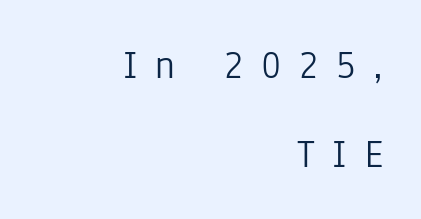
Q: Is the text bold? A: No.
Q: Is the text italic (slanted)? A: No, it is upright.
Q: Is the typeface a serif or a sans-serif typeface? A: Sans-serif.
Q: Is the text underlined? A: No.
Q: How is the paragraph aligned? A: Right-aligned.
Q: Is the spacing between letters normal or unusually wide? A: Unusually wide.
Q: Is the spacing between lines tight, normal or loose? A: Loose.
Q: Width (condensed, normal, or wide)? A: Condensed.
Q: Stroke contrast? A: Low.
Q: x-height? A: Medium.
Q: Monospaced? A: No.
